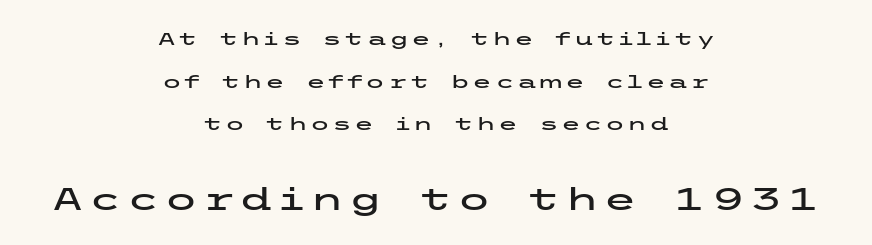
Top chunk: small. Bottom chunk: large. In terms of posture, this sample is upright. Beneath every word, the page is bare. Line starts and ends both wander, symmetrically.
